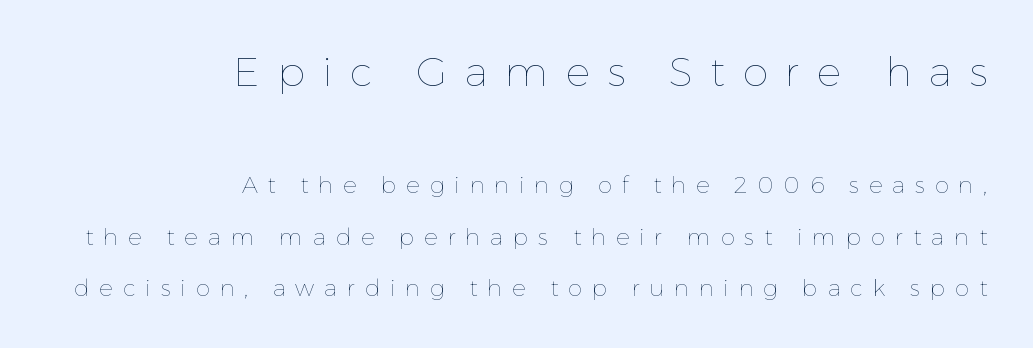
The image shows 41 px thin type, upright; set right-aligned, loose line spacing (2.23x), unusually wide letter spacing (+0.43 em), not underlined; the first (top) block is 1.78x larger; low stroke contrast and a medium x-height.
